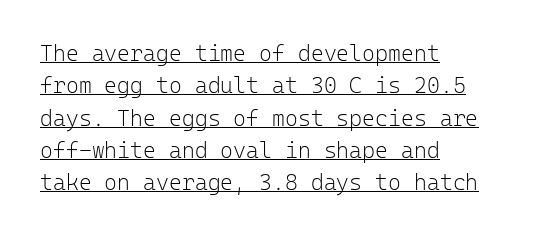
{"italic": "no", "bold": "no", "underline": "yes", "align": "left", "line_spacing": "normal", "line_spacing_ratio": 1.47, "letter_spacing": "normal", "letter_spacing_em": 0.0, "glyph_px": 22}
